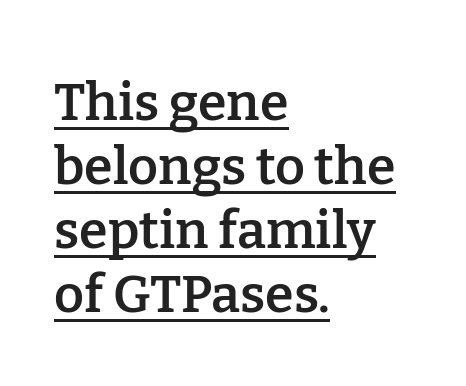
Posture: straight, roman, zero tilt. The sample has been set in demibold, a notch under bold. Looks like someone drew a line under every word here. This sample has the flowing, uneven cadence of proportional lettering.
